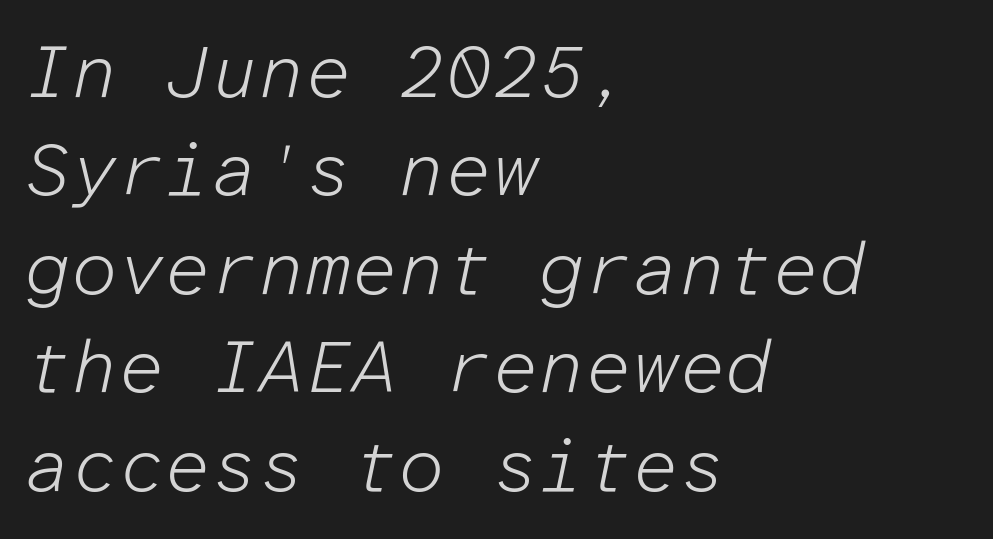
{"italic": "yes", "lean": "right", "slant_degrees": 12, "bold": "no", "weight": "light", "width": "normal", "stroke_contrast": "low", "x_height": "medium", "monospaced": "yes", "underline": "no", "align": "left", "line_spacing": "normal", "line_spacing_ratio": 1.33, "letter_spacing": "normal", "letter_spacing_em": 0.0, "glyph_px": 74}
